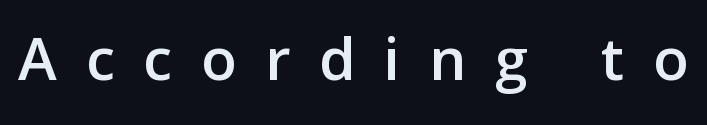
The image shows 65 px sans-serif type, upright; set unusually wide letter spacing (+0.44 em), not underlined; low stroke contrast and a medium x-height.
